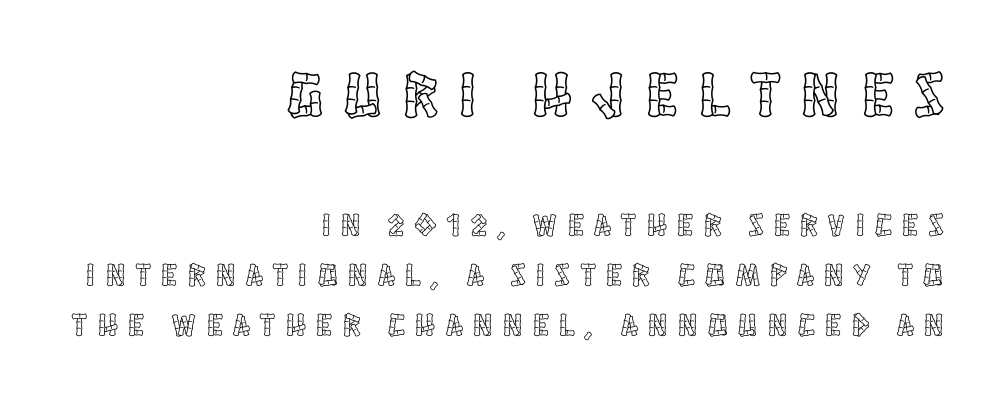
{"italic": "no", "width": "condensed", "x_height": "large", "monospaced": "no", "underline": "no", "align": "right", "line_spacing": "normal", "line_spacing_ratio": 1.57, "letter_spacing": "wide", "letter_spacing_em": 0.34, "larger_block": "first", "size_ratio": 2.0, "glyph_px": 64}
